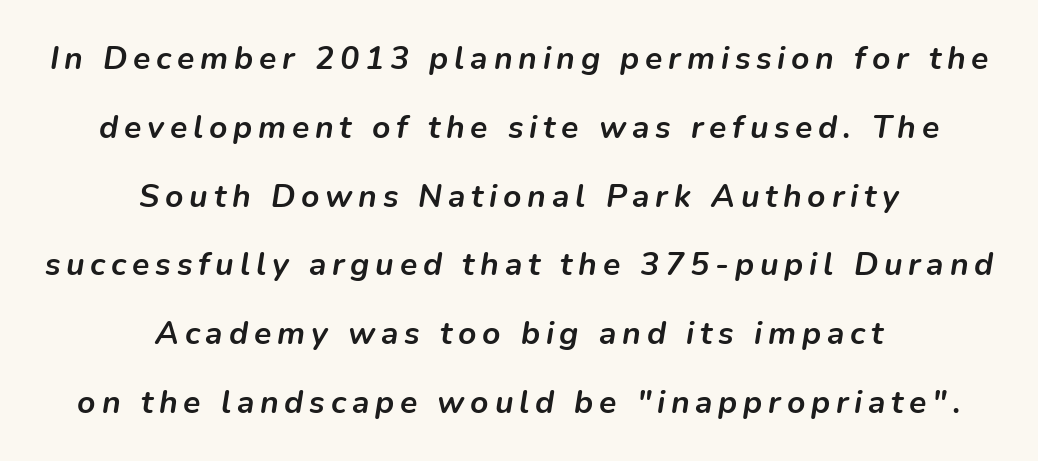
{"italic": "yes", "lean": "right", "slant_degrees": 9, "bold": "yes", "weight": "semibold", "width": "normal", "stroke_contrast": "low", "x_height": "medium", "monospaced": "no", "underline": "no", "align": "center", "line_spacing": "loose", "line_spacing_ratio": 2.15, "glyph_px": 32}
